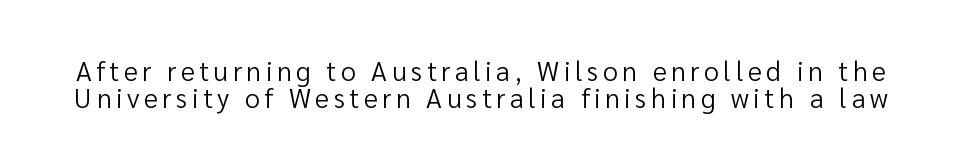
{"italic": "no", "bold": "no", "underline": "no", "line_spacing": "tight", "line_spacing_ratio": 1.0, "glyph_px": 27}
